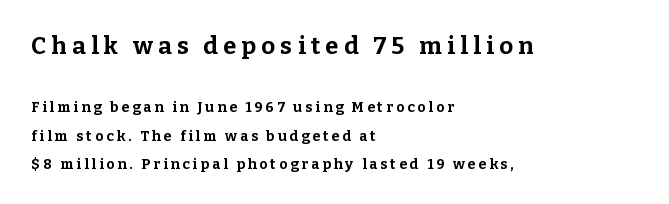
Q: Is the text bold? A: Yes.
Q: Is the text italic (slanted)? A: No, it is upright.
Q: Is the text underlined? A: No.
Q: How is the paragraph aligned? A: Left-aligned.
Q: Is the spacing between letters normal or unusually wide? A: Unusually wide.
Q: Is the spacing between lines tight, normal or loose? A: Loose.
Q: Which block of text is set in a larger size, the first (top) or the second (bottom)? A: The first (top) one.
